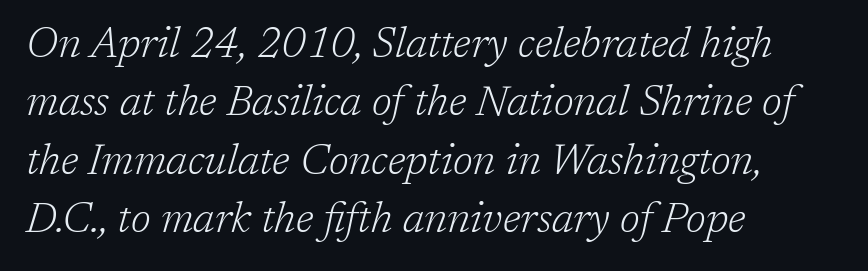
Q: Is the text bold? A: No.
Q: Is the text italic (slanted)? A: Yes, it leans right by about 17 degrees.
Q: Is the typeface a serif or a sans-serif typeface? A: Serif.
Q: Is the text underlined? A: No.
Q: How is the paragraph aligned? A: Left-aligned.
Q: Is the spacing between letters normal or unusually wide? A: Normal.
Q: Is the spacing between lines tight, normal or loose? A: Normal.
Q: Width (condensed, normal, or wide)? A: Normal.
Q: Stroke contrast? A: Low.
Q: x-height? A: Medium.
Q: Monospaced? A: No.
